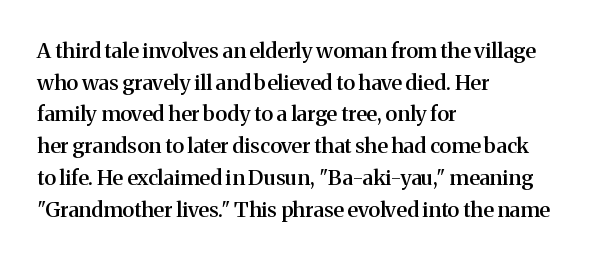
Italic? Not at all — the glyphs are vertical. A typesetter would call this zero additional tracking. The typesetting leans somewhat heavy: a semibold. The string is rendered with underlining switched off. The setting favours the left margin, as ordinary paragraphs usually do.
